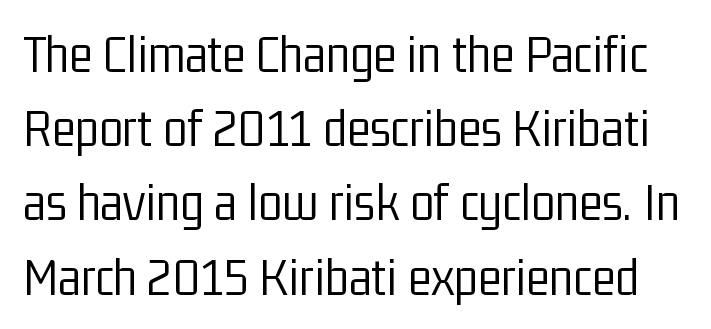
Q: Is the text bold? A: No.
Q: Is the text italic (slanted)? A: No, it is upright.
Q: Is the typeface a serif or a sans-serif typeface? A: Sans-serif.
Q: Is the text underlined? A: No.
Q: Is the spacing between letters normal or unusually wide? A: Normal.
Q: Is the spacing between lines tight, normal or loose? A: Normal.
Q: Width (condensed, normal, or wide)? A: Condensed.
Q: Stroke contrast? A: Low.
Q: x-height? A: Medium.
Q: Monospaced? A: No.
